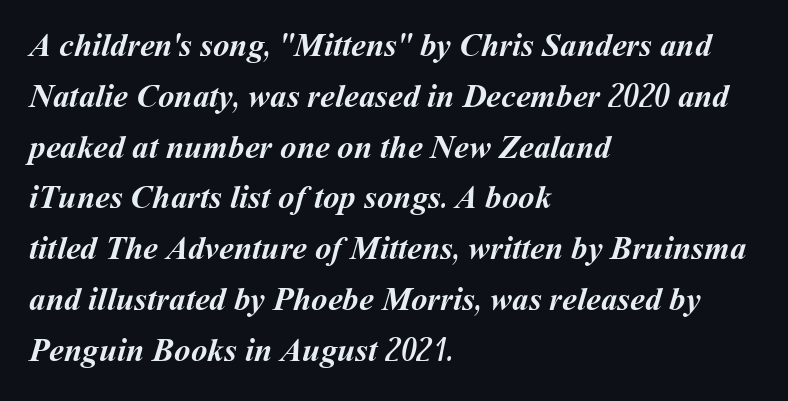
Q: Is the text bold? A: Yes.
Q: Is the text underlined? A: No.
Q: How is the paragraph aligned? A: Left-aligned.
Q: Is the spacing between letters normal or unusually wide? A: Normal.
Q: Is the spacing between lines tight, normal or loose? A: Normal.
Q: Width (condensed, normal, or wide)? A: Normal.
Q: Stroke contrast? A: Medium.
Q: x-height? A: Medium.
Q: Monospaced? A: No.
